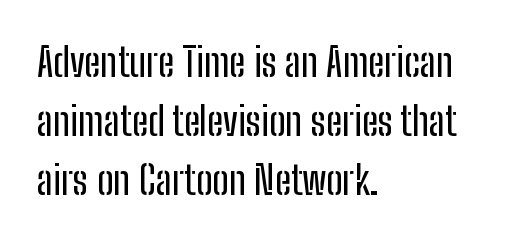
Successive baselines arrive at the customary interval. A sans-serif font was chosen for this passage. Compared with a centered layout, this one pins lines to the left instead. Do the letters lean? They stand straight. This sample has the flowing, uneven cadence of proportional lettering. How are the letters spaced? Ordinarily, with no added tracking.
